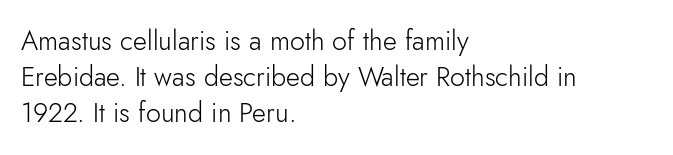
The image shows 27 px text type, upright; set left-aligned, normal line spacing (1.34x), normal letter spacing, not underlined.
